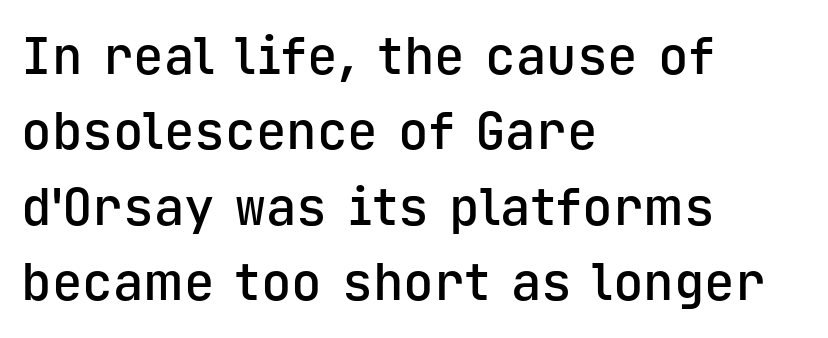
Q: Is the text bold? A: Semi-bold.
Q: Is the text italic (slanted)? A: No, it is upright.
Q: Is the typeface a serif or a sans-serif typeface? A: Sans-serif.
Q: Is the text underlined? A: No.
Q: How is the paragraph aligned? A: Left-aligned.
Q: Is the spacing between letters normal or unusually wide? A: Normal.
Q: Is the spacing between lines tight, normal or loose? A: Normal.
Q: Width (condensed, normal, or wide)? A: Normal.
Q: Stroke contrast? A: Low.
Q: x-height? A: Medium.
Q: Monospaced? A: Yes.
